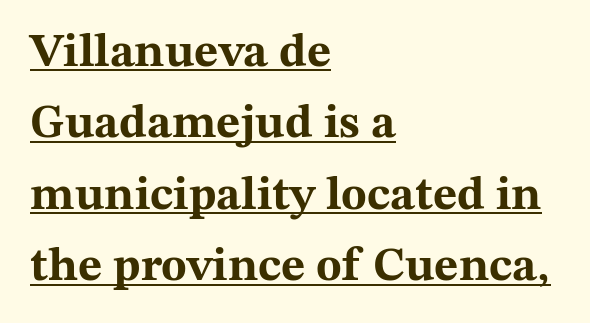
{"serif": "yes", "italic": "no", "bold": "yes", "weight": "bold", "width": "wide", "stroke_contrast": "medium", "x_height": "medium", "monospaced": "no", "underline": "yes", "align": "left", "line_spacing": "normal", "line_spacing_ratio": 1.52, "letter_spacing": "normal", "letter_spacing_em": 0.0, "glyph_px": 47}
